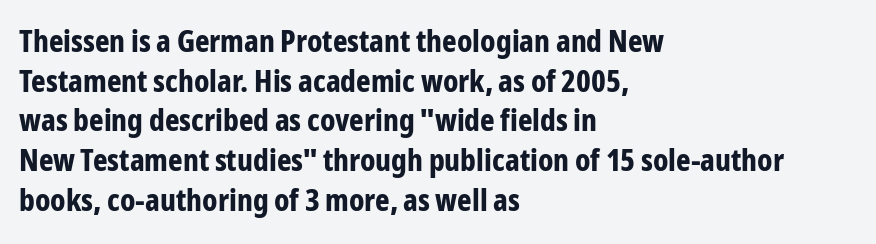
Decoration check: the copy has no underline. The line-height multiplier appears to be the usual default. Nobody touched the tracking dial on this one. Is this a fixed-width face? No — the glyphs have proportional, varying widths.
